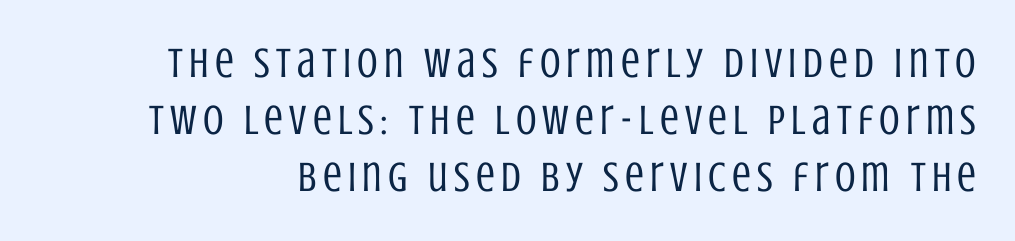
Q: Is the text bold? A: No.
Q: Is the text italic (slanted)? A: No, it is upright.
Q: Is the typeface a serif or a sans-serif typeface? A: Sans-serif.
Q: Is the text underlined? A: No.
Q: Is the spacing between lines tight, normal or loose? A: Normal.
Q: Width (condensed, normal, or wide)? A: Condensed.
Q: Stroke contrast? A: Low.
Q: x-height? A: Large.
Q: Monospaced? A: No.
